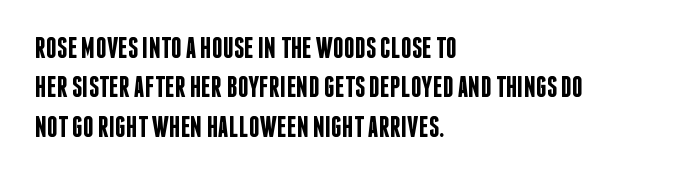
The image shows 30 px semibold, condensed sans-serif type, upright; set left-aligned, normal line spacing (1.31x), normal letter spacing, not underlined; low stroke contrast and a large x-height.
